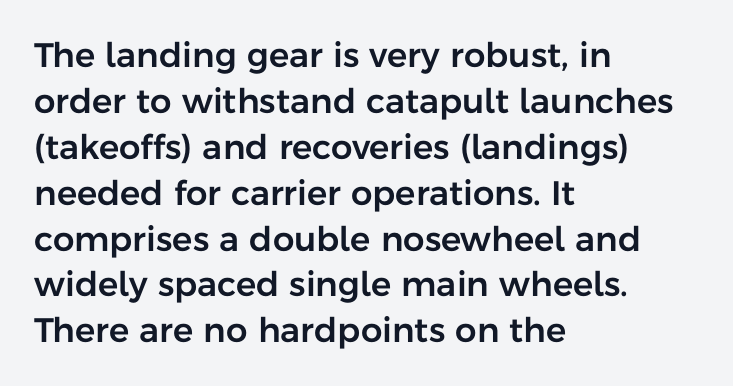
Q: Is the text italic (slanted)? A: No, it is upright.
Q: Is the typeface a serif or a sans-serif typeface? A: Sans-serif.
Q: Is the text underlined? A: No.
Q: How is the paragraph aligned? A: Left-aligned.
Q: Is the spacing between letters normal or unusually wide? A: Normal.
Q: Is the spacing between lines tight, normal or loose? A: Normal.
Q: Width (condensed, normal, or wide)? A: Normal.
Q: Stroke contrast? A: Low.
Q: x-height? A: Medium.
Q: Monospaced? A: No.
